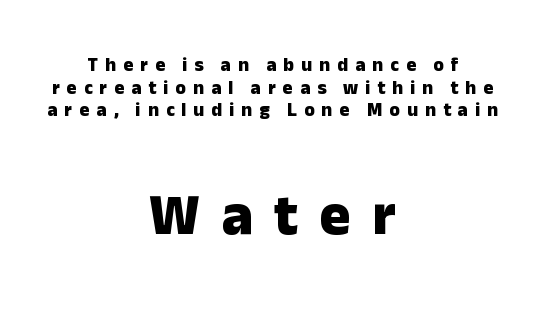
The image shows 58 px heavy sans-serif type, upright; set centered, line spacing 1.19x, unusually wide letter spacing (+0.37 em), not underlined; the second (bottom) block is 3.05x larger; low stroke contrast and a medium x-height.
